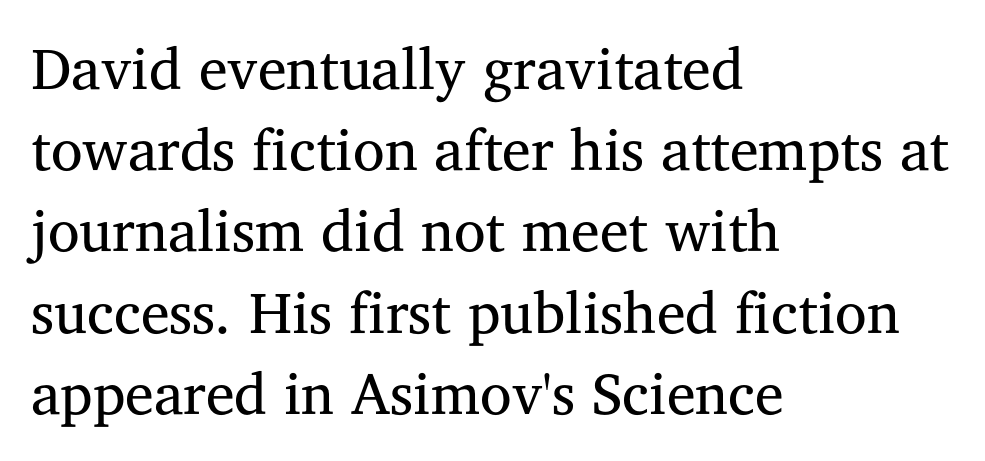
Q: Is the text bold? A: No.
Q: Is the text italic (slanted)? A: No, it is upright.
Q: Is the typeface a serif or a sans-serif typeface? A: Serif.
Q: Is the text underlined? A: No.
Q: How is the paragraph aligned? A: Left-aligned.
Q: Is the spacing between letters normal or unusually wide? A: Normal.
Q: Is the spacing between lines tight, normal or loose? A: Normal.
Q: Width (condensed, normal, or wide)? A: Normal.
Q: Stroke contrast? A: Medium.
Q: x-height? A: Medium.
Q: Monospaced? A: No.
